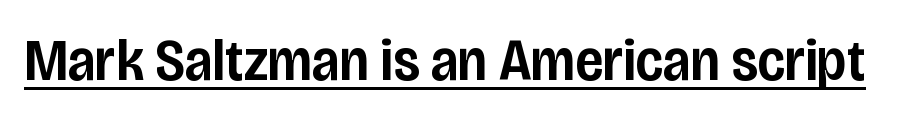
The image shows 60 px semibold, condensed sans-serif type, upright; set normal letter spacing, underlined; low stroke contrast and a large x-height.
